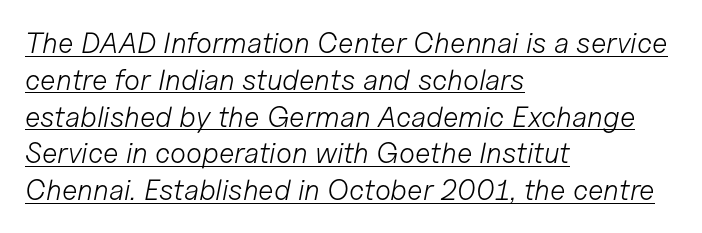
{"italic": "yes", "lean": "right", "slant_degrees": 11, "bold": "no", "weight": "light", "width": "normal", "stroke_contrast": "low", "x_height": "medium", "monospaced": "no", "underline": "yes", "align": "left", "line_spacing": "normal", "line_spacing_ratio": 1.27, "letter_spacing": "normal", "letter_spacing_em": 0.0, "glyph_px": 29}
